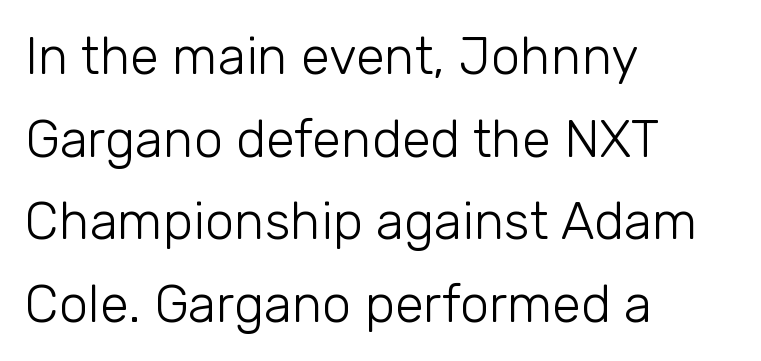
The image shows 52 px light sans-serif type, upright; set left-aligned, normal line spacing (1.59x), normal letter spacing, not underlined; low stroke contrast and a medium x-height.
